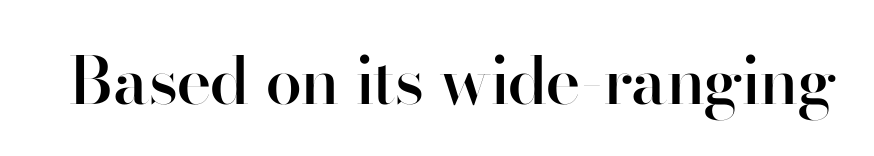
Regarding serifs, this sample does without them. The glyphs are unaccompanied by any horizontal stroke below them. A typesetter would mark this as roman, not italic. The letters advance in unequal steps, a hallmark of proportional type.
